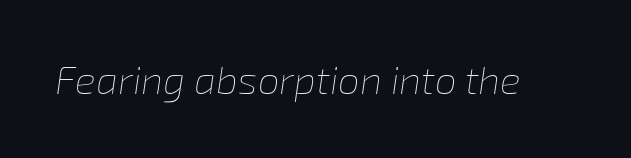
Stem width sits at or under what a default text font uses. You could not count columns in this text — the font is proportionally spaced. Honestly, there is no underline to notice here at all. It's the slanting kind of type. No extra tracking has been applied to these lines.
